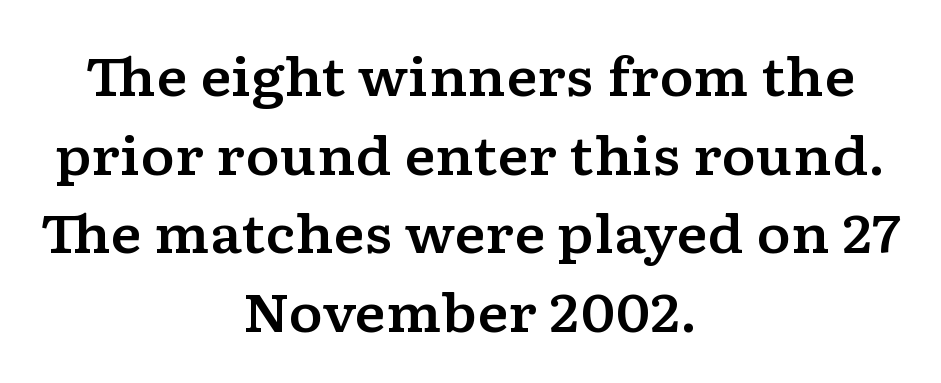
Q: Is the text italic (slanted)? A: No, it is upright.
Q: Is the typeface a serif or a sans-serif typeface? A: Serif.
Q: Is the text underlined? A: No.
Q: How is the paragraph aligned? A: Centered.
Q: Is the spacing between letters normal or unusually wide? A: Normal.
Q: Is the spacing between lines tight, normal or loose? A: Normal.
Q: Width (condensed, normal, or wide)? A: Wide.
Q: Stroke contrast? A: Low.
Q: x-height? A: Medium.
Q: Monospaced? A: No.
